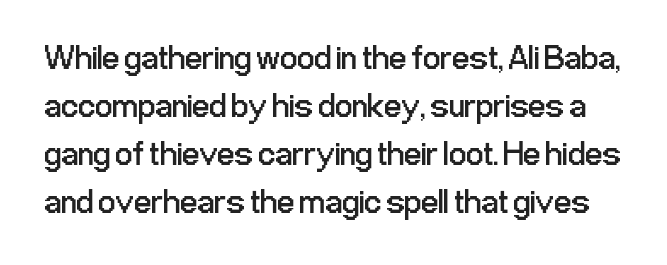
Q: Is the text bold? A: No.
Q: Is the text italic (slanted)? A: No, it is upright.
Q: Is the typeface a serif or a sans-serif typeface? A: Sans-serif.
Q: Is the text underlined? A: No.
Q: Is the spacing between letters normal or unusually wide? A: Normal.
Q: Is the spacing between lines tight, normal or loose? A: Normal.
Q: Width (condensed, normal, or wide)? A: Condensed.
Q: Stroke contrast? A: Low.
Q: x-height? A: Medium.
Q: Monospaced? A: No.
